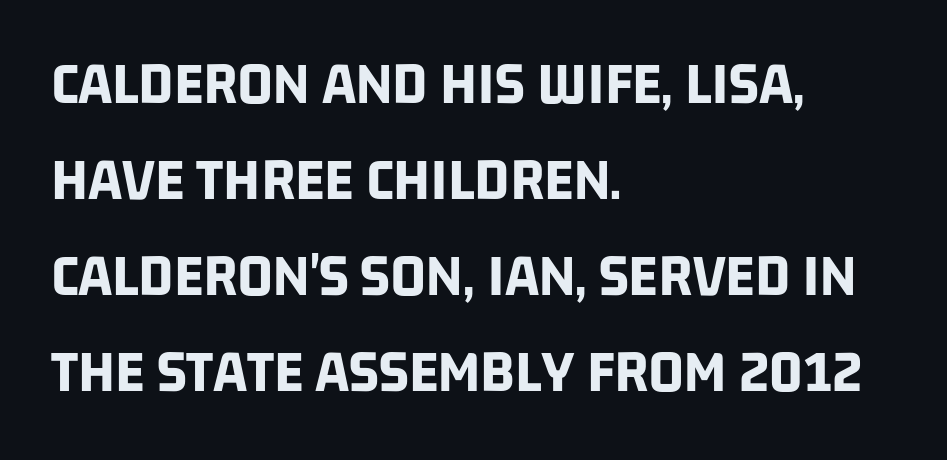
The passage is arranged the way most books set body copy — flush left. The typeface chosen for these lines omits serifs. Each row of text sits above clean, open space. Plenty of ink on the page — the face is bold. Successive baselines arrive at the customary interval. Does extra space separate the letters? No, they use regular spacing.
